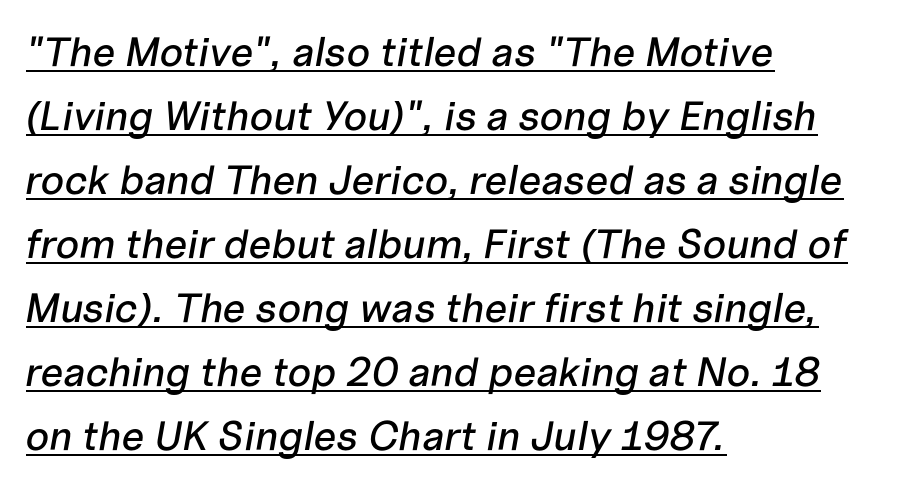
The image shows 41 px text type, italic (leaning right); set left-aligned, normal line spacing (1.56x), normal letter spacing, underlined; low stroke contrast and a medium x-height.
